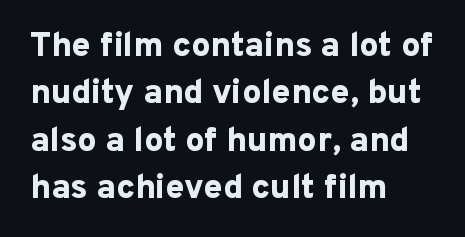
The lines are quadded left. Lines of text with bare space underneath. This rendering leaves character spacing at its baseline value. Ordinary non-slanted type is in use. I'd call this a sans setting — the letters go barefoot.
